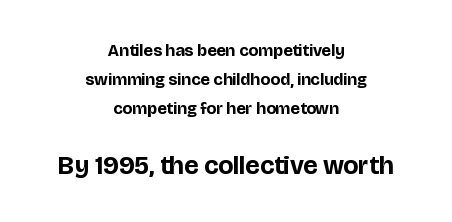
The image shows 26 px bold type, upright; set centered, line spacing 1.72x, normal letter spacing, not underlined; the second (bottom) block is 1.53x larger.
